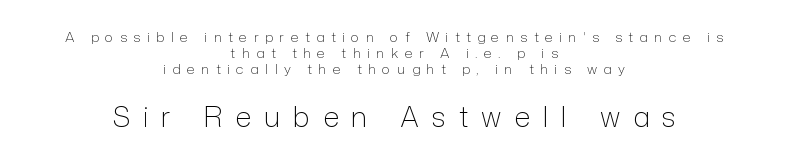
Q: Is the text bold? A: No.
Q: Is the text italic (slanted)? A: No, it is upright.
Q: Is the typeface a serif or a sans-serif typeface? A: Sans-serif.
Q: Is the text underlined? A: No.
Q: How is the paragraph aligned? A: Centered.
Q: Is the spacing between letters normal or unusually wide? A: Unusually wide.
Q: Is the spacing between lines tight, normal or loose? A: Tight.
Q: Which block of text is set in a larger size, the first (top) or the second (bottom)? A: The second (bottom) one.
Q: Width (condensed, normal, or wide)? A: Normal.
Q: Stroke contrast? A: Low.
Q: x-height? A: Medium.
Q: Monospaced? A: No.
